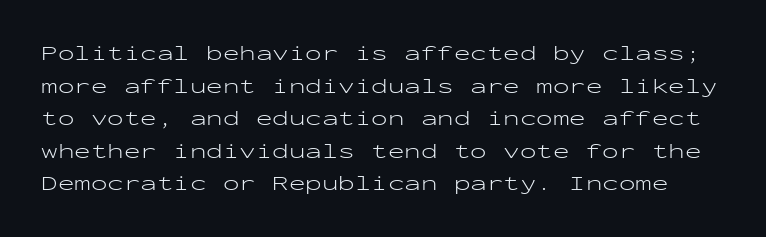
Q: Is the text bold? A: No.
Q: Is the text italic (slanted)? A: No, it is upright.
Q: Is the text underlined? A: No.
Q: Is the spacing between letters normal or unusually wide? A: Normal.
Q: Is the spacing between lines tight, normal or loose? A: Normal.
